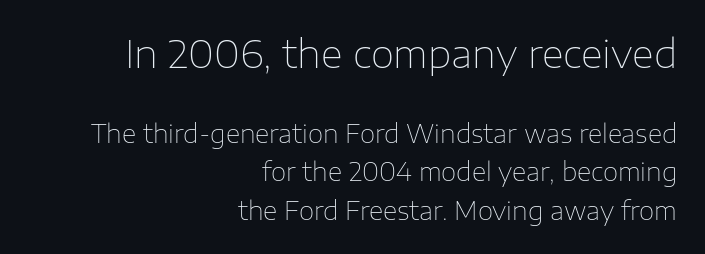
Q: Is the text bold? A: No.
Q: Is the text italic (slanted)? A: No, it is upright.
Q: Is the typeface a serif or a sans-serif typeface? A: Sans-serif.
Q: Is the text underlined? A: No.
Q: How is the paragraph aligned? A: Right-aligned.
Q: Is the spacing between letters normal or unusually wide? A: Normal.
Q: Is the spacing between lines tight, normal or loose? A: Normal.
Q: Which block of text is set in a larger size, the first (top) or the second (bottom)? A: The first (top) one.
Q: Width (condensed, normal, or wide)? A: Normal.
Q: Stroke contrast? A: Low.
Q: x-height? A: Medium.
Q: Monospaced? A: No.
